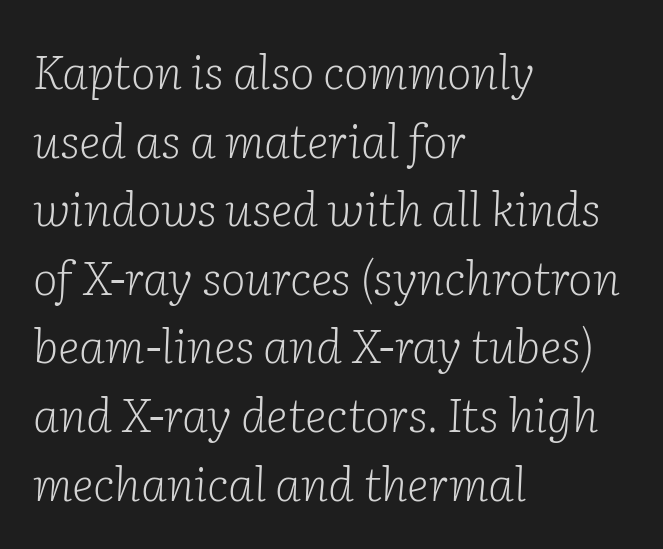
{"serif": "yes", "italic": "yes", "lean": "right", "slant_degrees": 2, "bold": "no", "weight": "light", "width": "normal", "stroke_contrast": "low", "x_height": "medium", "monospaced": "no", "underline": "no", "align": "left", "line_spacing": "normal", "line_spacing_ratio": 1.46, "letter_spacing": "normal", "letter_spacing_em": 0.0, "glyph_px": 47}
